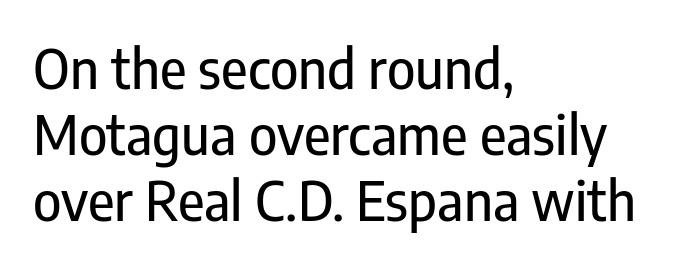
Q: Is the text italic (slanted)? A: No, it is upright.
Q: Is the typeface a serif or a sans-serif typeface? A: Sans-serif.
Q: Is the text underlined? A: No.
Q: How is the paragraph aligned? A: Left-aligned.
Q: Is the spacing between letters normal or unusually wide? A: Normal.
Q: Width (condensed, normal, or wide)? A: Condensed.
Q: Stroke contrast? A: Low.
Q: x-height? A: Medium.
Q: Monospaced? A: No.
